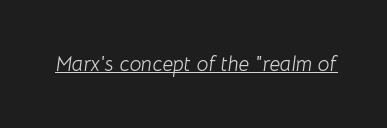
Would a proofreader flag this as italicized? Yes. The string is rendered with underlining switched on. Is this a heavy cut? Hardly; it is regular or lighter. There is no visible air inserted between adjacent glyphs.
